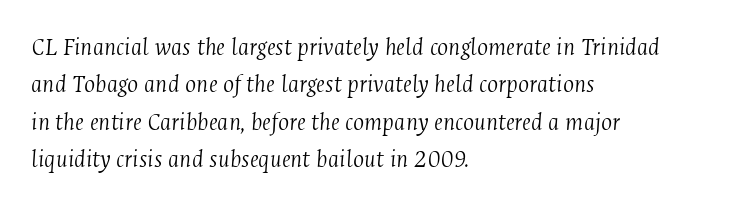
Q: Is the text bold? A: No.
Q: Is the text italic (slanted)? A: Yes, it leans right by about 4 degrees.
Q: Is the text underlined? A: No.
Q: How is the paragraph aligned? A: Left-aligned.
Q: Is the spacing between letters normal or unusually wide? A: Normal.
Q: Is the spacing between lines tight, normal or loose? A: Normal.
